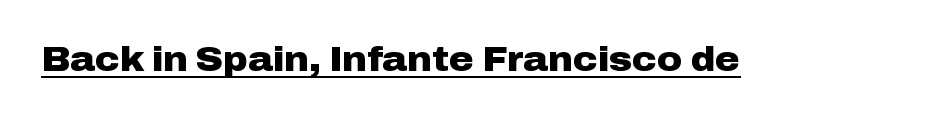
Note the varied advance widths — an 'i' is clearly narrower than an 'm'. Typographic density is high because the face is bold. Between one letter and the next there's only the usual sliver of space. Stroke terminals: plain, sans-serif. The sample's only ornament is a line tracing under the words. The lettering stays uniformly vertical, giving the passage a roman look.
